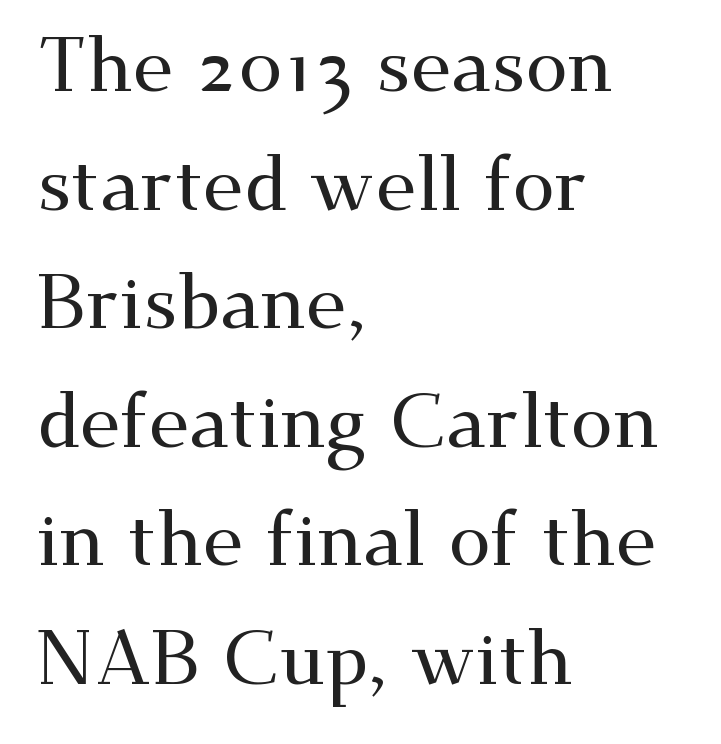
The image shows 76 px wide serif type, upright; set left-aligned, normal line spacing (1.56x), normal letter spacing, not underlined; medium stroke contrast and a small x-height.
